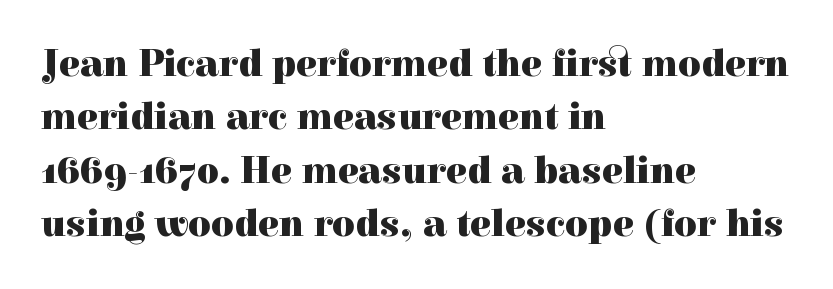
A classic flush-left, rag-right setting is used for this passage. Each new line begins a customary step beneath the previous one. Underlining? Definitely not there. The rendering uses natural spacing where letterforms have individual widths. Pretty heavy lettering here — definitely bold. These lines were composed using upright roman letters.
